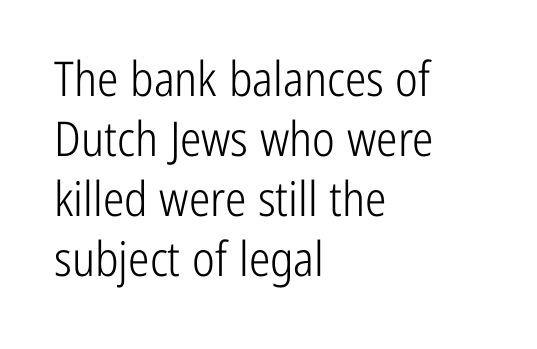
{"serif": "no", "italic": "no", "bold": "no", "weight": "light", "width": "condensed", "stroke_contrast": "low", "x_height": "medium", "monospaced": "no", "underline": "no", "align": "left", "line_spacing": "normal", "line_spacing_ratio": 1.25, "letter_spacing": "normal", "letter_spacing_em": 0.0, "glyph_px": 48}
